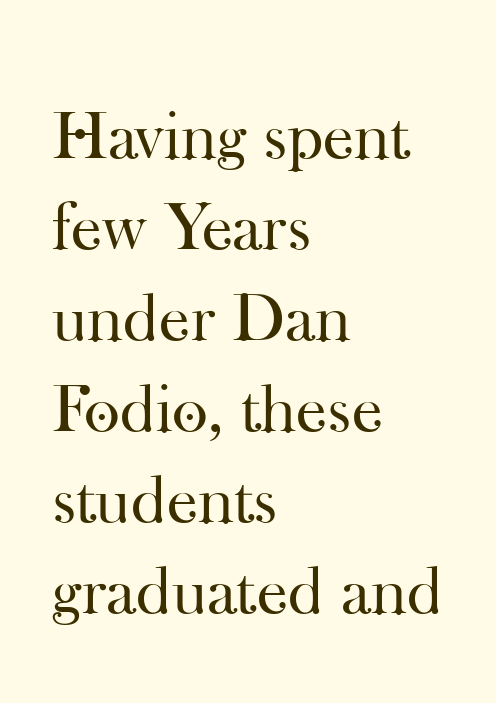
Q: Is the text bold? A: No.
Q: Is the text italic (slanted)? A: No, it is upright.
Q: Is the typeface a serif or a sans-serif typeface? A: Serif.
Q: Is the text underlined? A: No.
Q: How is the paragraph aligned? A: Left-aligned.
Q: Is the spacing between letters normal or unusually wide? A: Normal.
Q: Is the spacing between lines tight, normal or loose? A: Normal.
Q: Width (condensed, normal, or wide)? A: Normal.
Q: Stroke contrast? A: High.
Q: x-height? A: Small.
Q: Monospaced? A: No.
